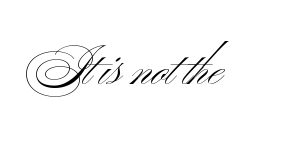
Default kerning and tracking; the words read as compact shapes. Do the characters align in a grid? No, the font is proportional. A quiet, ordinary-to-light weight characterises the typeface. The passage shown is typeset with a sans-serif family. This rendering features lettering with no underline.
